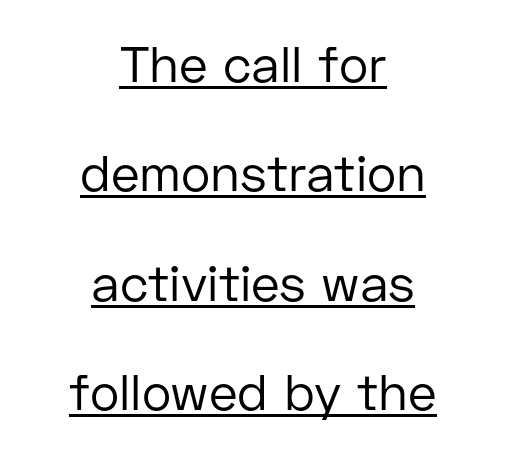
This rendering leaves character spacing at its baseline value. This is underlined copy, the kind a proofreader might mark for attention. Rendered with straight, roman letterforms. The typesetter chose a symmetrical, centered arrangement here.
